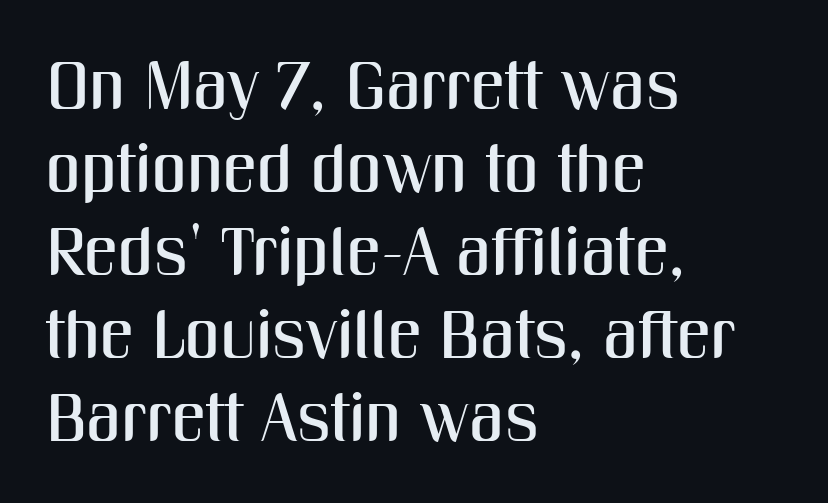
{"serif": "no", "italic": "no", "width": "condensed", "stroke_contrast": "medium", "x_height": "medium", "monospaced": "no", "underline": "no", "align": "left", "line_spacing_ratio": 1.22, "letter_spacing": "normal", "letter_spacing_em": 0.0, "glyph_px": 68}
